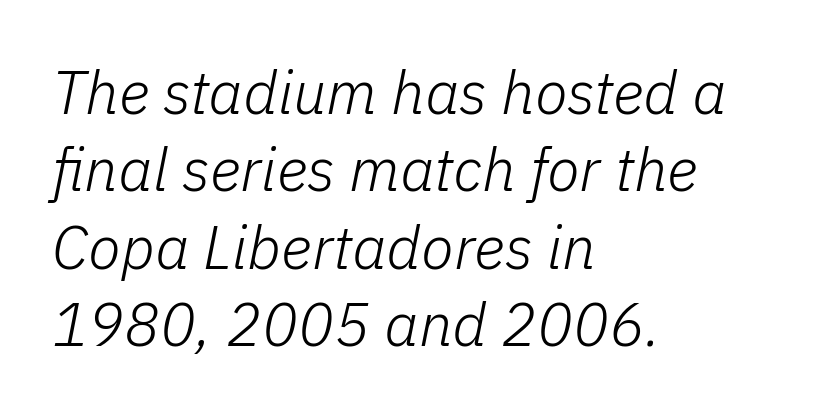
Q: Is the text bold? A: No.
Q: Is the text italic (slanted)? A: Yes, it leans right by about 11 degrees.
Q: Is the text underlined? A: No.
Q: How is the paragraph aligned? A: Left-aligned.
Q: Is the spacing between letters normal or unusually wide? A: Normal.
Q: Is the spacing between lines tight, normal or loose? A: Normal.
Q: Width (condensed, normal, or wide)? A: Normal.
Q: Stroke contrast? A: Low.
Q: x-height? A: Medium.
Q: Monospaced? A: No.
